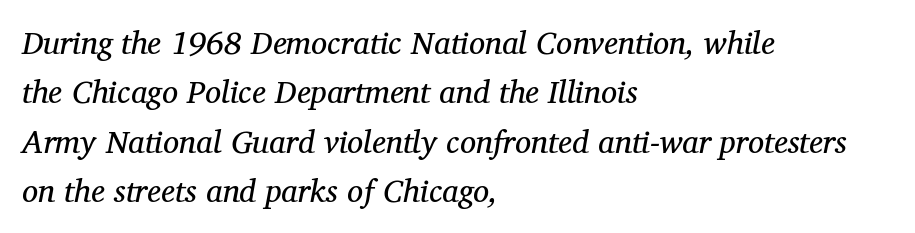
Q: Is the text bold? A: No.
Q: Is the text italic (slanted)? A: Yes, it leans right by about 12 degrees.
Q: Is the typeface a serif or a sans-serif typeface? A: Serif.
Q: Is the text underlined? A: No.
Q: How is the paragraph aligned? A: Left-aligned.
Q: Is the spacing between letters normal or unusually wide? A: Normal.
Q: Is the spacing between lines tight, normal or loose? A: Normal.
Q: Width (condensed, normal, or wide)? A: Normal.
Q: Stroke contrast? A: Medium.
Q: x-height? A: Medium.
Q: Monospaced? A: No.
